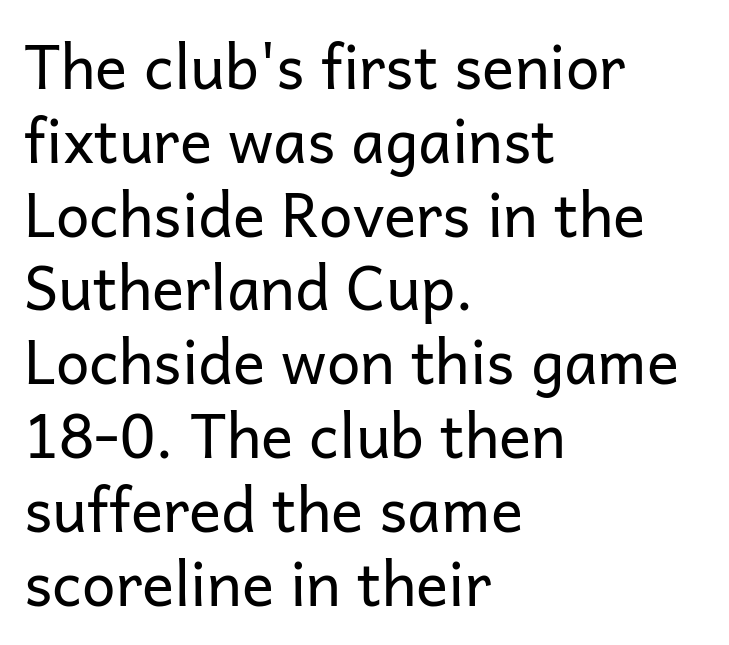
Letterform terminals end flat and unadorned throughout the passage. Underlining? Definitely not there. Note the varied advance widths — an 'i' is clearly narrower than an 'm'. Each stroke keeps to a modest, everyday thickness or less. What stands out about the letter spacing? Nothing — it is the standard amount. The specimen reads as upright at a glance.
